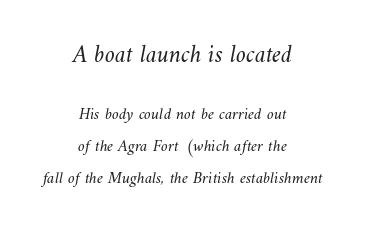
{"bold": "no", "underline": "no", "align": "center", "line_spacing_ratio": 1.86, "letter_spacing": "normal", "letter_spacing_em": 0.0, "larger_block": "first", "size_ratio": 1.47, "glyph_px": 25}
